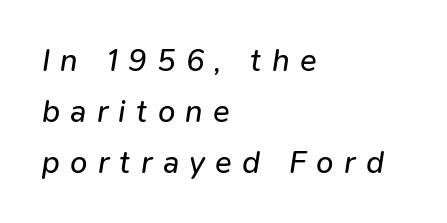
{"italic": "yes", "lean": "right", "slant_degrees": 9, "bold": "no", "weight": "regular", "width": "normal", "stroke_contrast": "low", "x_height": "medium", "monospaced": "no", "underline": "no", "align": "left", "line_spacing": "normal", "line_spacing_ratio": 1.64, "letter_spacing": "wide", "letter_spacing_em": 0.33, "glyph_px": 31}
